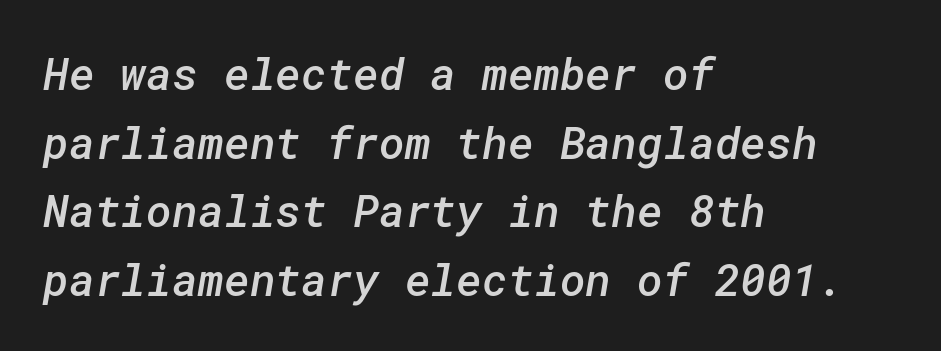
No word sits above an underline. Caption: semibold face, moderately heavy strokes. Glyph-to-glyph distance matches everyday printed text. The face used here is a sans, in the tradition of grotesques and geometrics.
